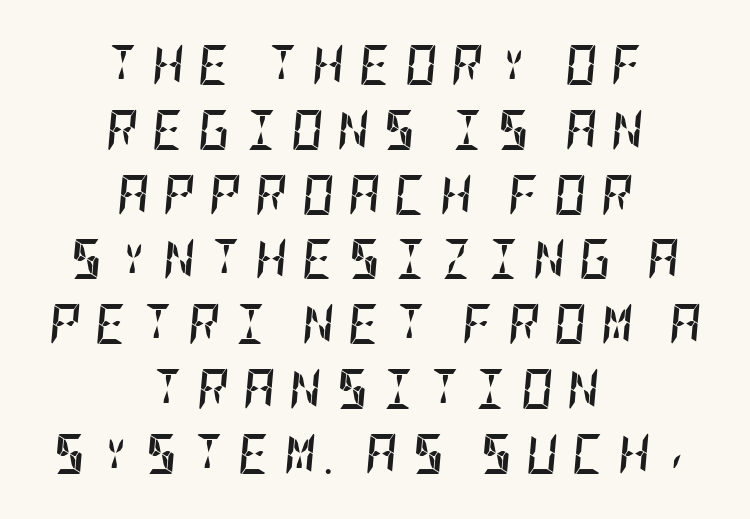
Q: Is the text bold? A: Yes.
Q: Is the text italic (slanted)? A: Yes, it leans right by about 5 degrees.
Q: Is the text underlined? A: No.
Q: How is the paragraph aligned? A: Centered.
Q: Is the spacing between letters normal or unusually wide? A: Unusually wide.
Q: Is the spacing between lines tight, normal or loose? A: Normal.
Q: Width (condensed, normal, or wide)? A: Condensed.
Q: Stroke contrast? A: Low.
Q: x-height? A: Large.
